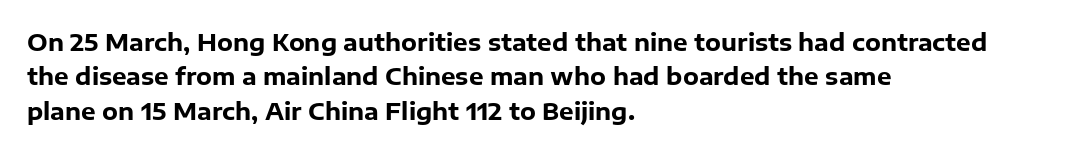
The image shows 23 px bold type, upright; set left-aligned, normal line spacing (1.5x), normal letter spacing, not underlined.
